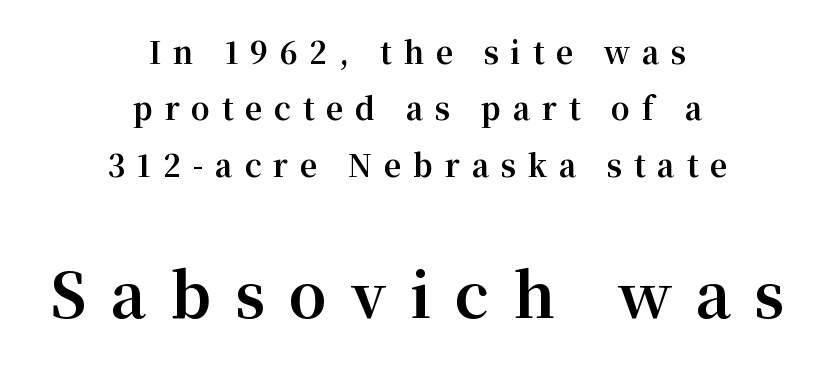
Characters follow at a spacing far wider than the type designer built in. Look at the glyph heights: the lower group is clearly the bigger setting. Rule under the text: the space is simply empty. Short and long lines alike share a common midpoint. The font family rendered here belongs to the serif group.
